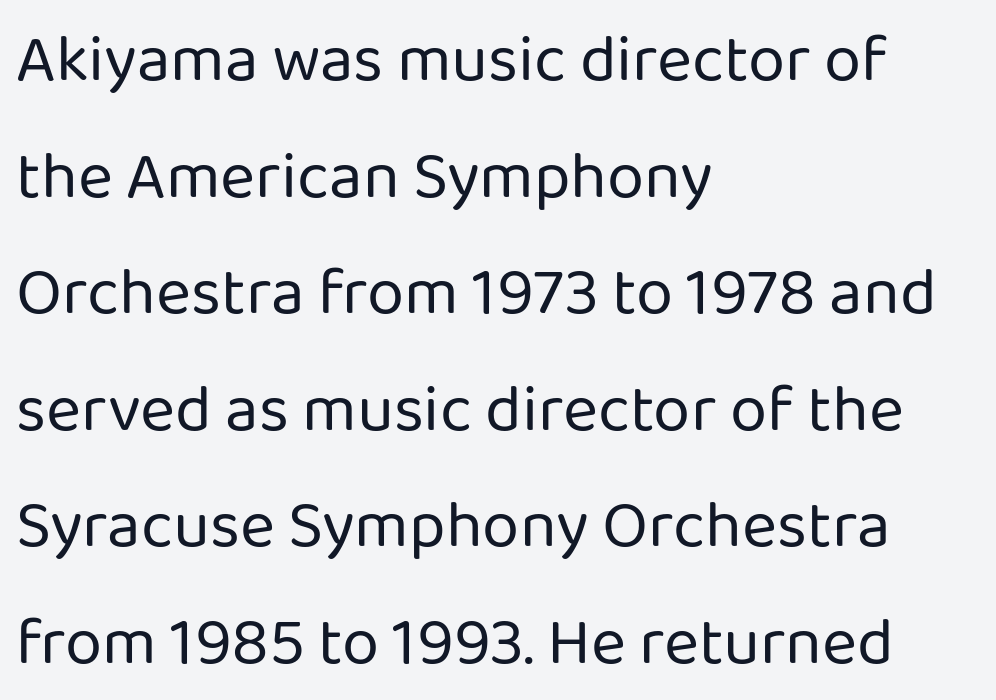
{"serif": "no", "italic": "no", "bold": "no", "weight": "regular", "width": "normal", "stroke_contrast": "low", "x_height": "medium", "monospaced": "no", "underline": "no", "align": "left", "line_spacing_ratio": 1.74, "letter_spacing": "normal", "letter_spacing_em": 0.0, "glyph_px": 67}
